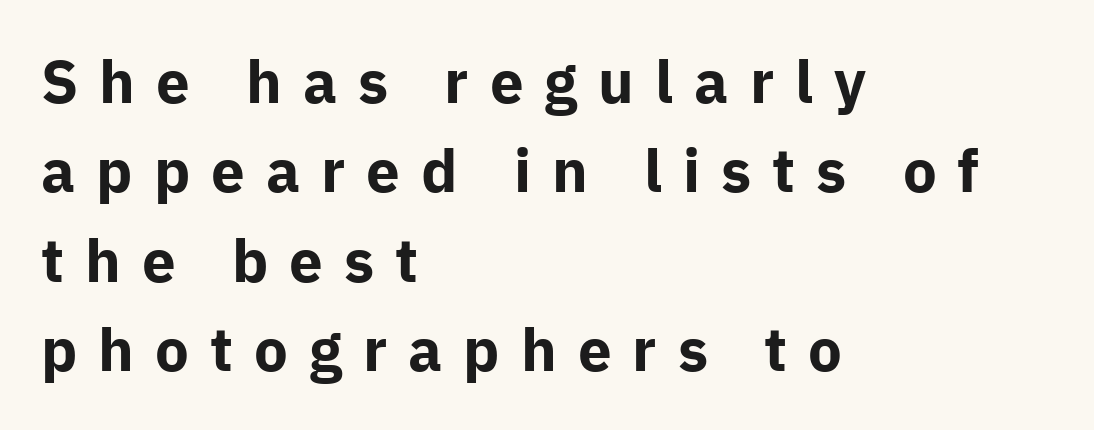
{"serif": "no", "italic": "no", "bold": "yes", "weight": "bold", "width": "normal", "stroke_contrast": "low", "x_height": "medium", "monospaced": "no", "underline": "no", "align": "left", "line_spacing": "normal", "line_spacing_ratio": 1.49, "letter_spacing": "wide", "letter_spacing_em": 0.35, "glyph_px": 60}
